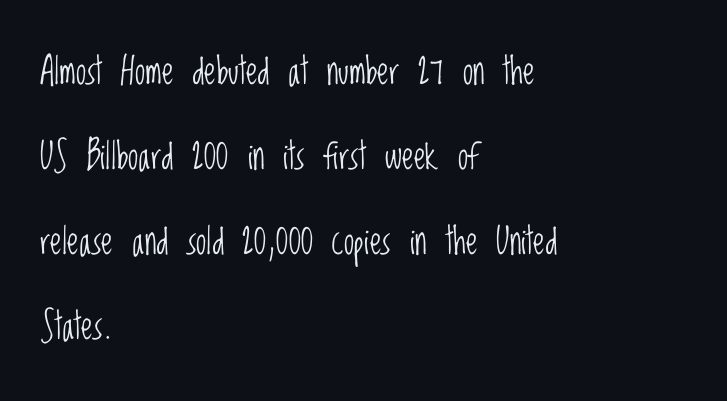
Q: Is the text bold? A: No.
Q: Is the text italic (slanted)? A: No, it is upright.
Q: Is the typeface a serif or a sans-serif typeface? A: Sans-serif.
Q: Is the text underlined? A: No.
Q: How is the paragraph aligned? A: Left-aligned.
Q: Is the spacing between letters normal or unusually wide? A: Normal.
Q: Is the spacing between lines tight, normal or loose? A: Loose.
Q: Width (condensed, normal, or wide)? A: Condensed.
Q: Stroke contrast? A: Low.
Q: x-height? A: Large.
Q: Monospaced? A: No.
